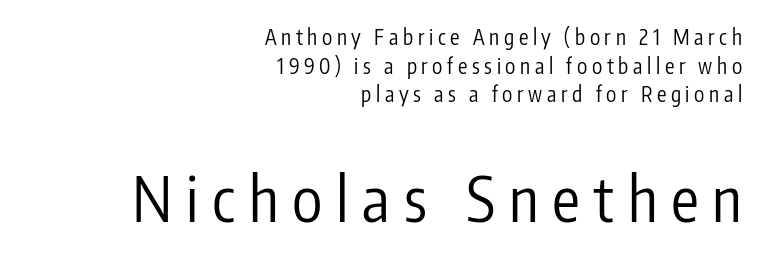
{"serif": "no", "italic": "no", "bold": "no", "weight": "regular", "width": "condensed", "stroke_contrast": "low", "x_height": "medium", "monospaced": "no", "underline": "no", "align": "right", "line_spacing": "normal", "line_spacing_ratio": 1.36, "letter_spacing": "wide", "letter_spacing_em": 0.22, "larger_block": "second", "size_ratio": 2.95, "glyph_px": 62}
